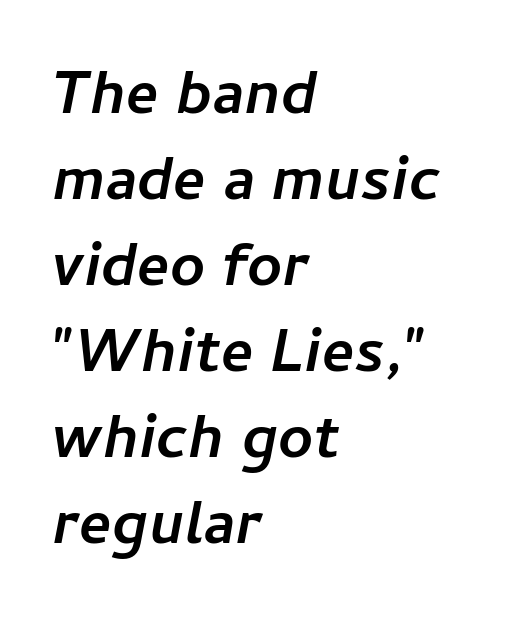
Rule under the text: the space is simply empty. Is the type slanted? Yes — the strokes lean at a clear angle. One-word summary of the alignment: left. Typesetter's note: full bold, strokes at maximum text heaviness. Regular leading. The horizontal fit of the characters is conventional and even.
